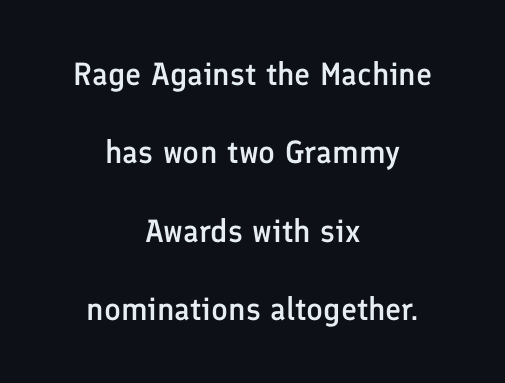
Classification — sans serif. Character widths vary here, with narrow letters taking less room than wide ones. The type sits square on the baseline with zero lean. Nobody touched the tracking dial on this one. The text block is weighted toward neither margin, spreading evenly from the middle.
